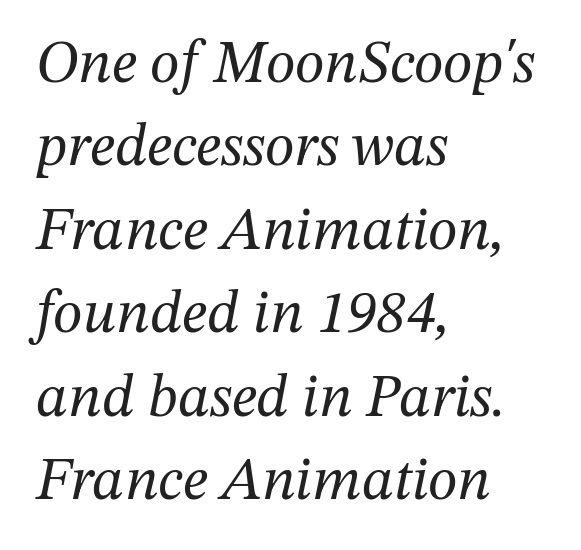
The text was rendered using a seriffed face with decorative stroke endings. Honestly, the row spacing looks completely unremarkable. Descender tails drop into unmarked territory. Teacher's note: observe the even left margin — that is flush-left alignment.
